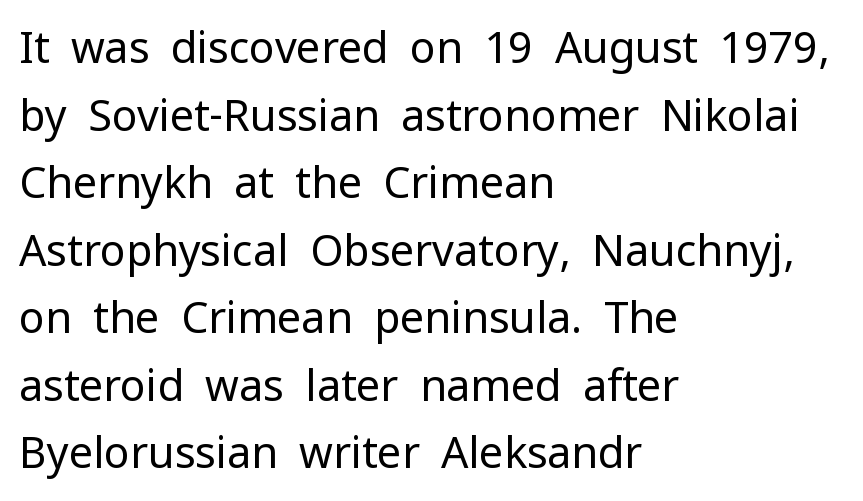
The image shows 43 px regular-weight sans-serif type, upright; set left-aligned, normal line spacing (1.57x), normal letter spacing, not underlined; low stroke contrast and a medium x-height.
